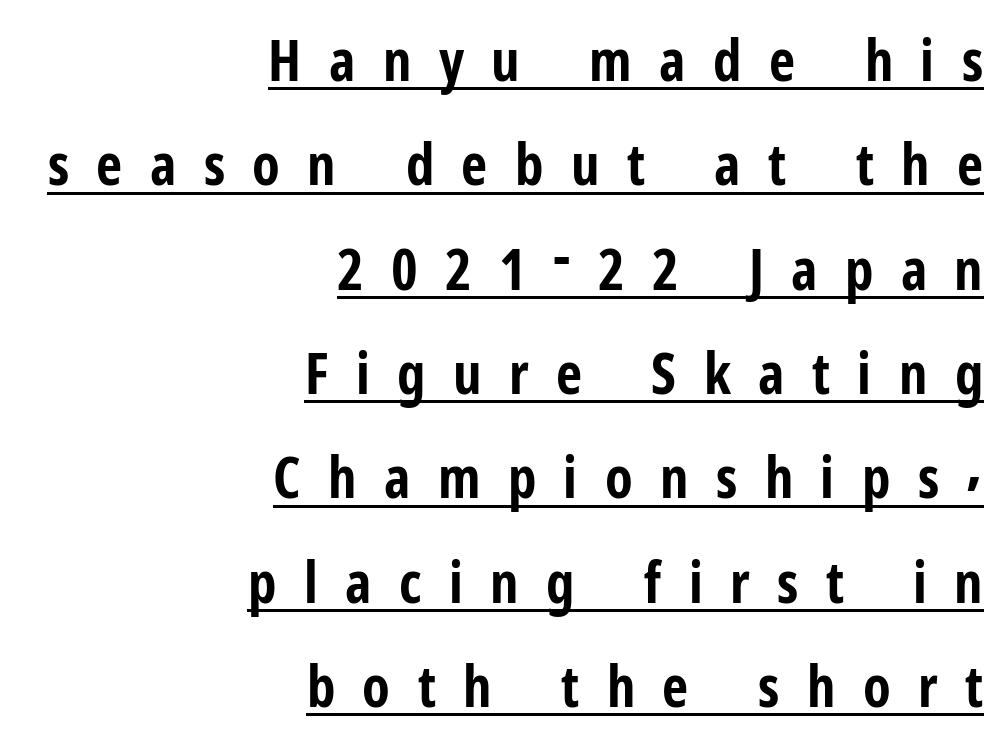
Someone cranked the tracking dial way up on this one. Has an underline been added? It has. Notice how the passage keeps a crisp vertical edge on the right only. Type style note: lacks serifs. Italic? Not at all — the glyphs are vertical. Here the designer chose a conventional face with non-uniform glyph widths.
